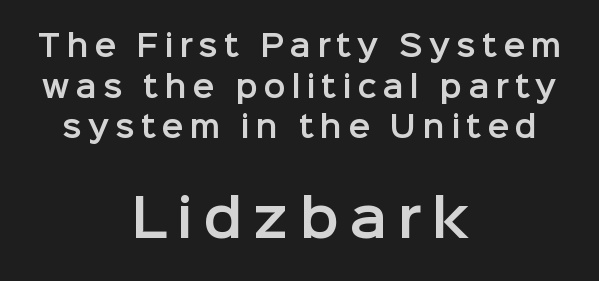
{"serif": "no", "italic": "no", "width": "normal", "stroke_contrast": "low", "x_height": "medium", "monospaced": "no", "underline": "no", "align": "center", "line_spacing": "normal", "line_spacing_ratio": 1.4, "letter_spacing": "wide", "letter_spacing_em": 0.2, "larger_block": "second", "size_ratio": 1.76, "glyph_px": 51}
